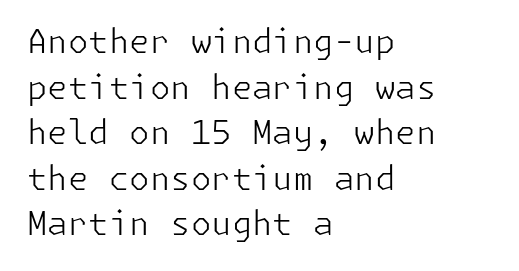
Q: Is the text bold? A: No.
Q: Is the text italic (slanted)? A: No, it is upright.
Q: Is the typeface a serif or a sans-serif typeface? A: Sans-serif.
Q: Is the text underlined? A: No.
Q: How is the paragraph aligned? A: Left-aligned.
Q: Is the spacing between letters normal or unusually wide? A: Normal.
Q: Is the spacing between lines tight, normal or loose? A: Normal.
Q: Width (condensed, normal, or wide)? A: Normal.
Q: Stroke contrast? A: Low.
Q: x-height? A: Medium.
